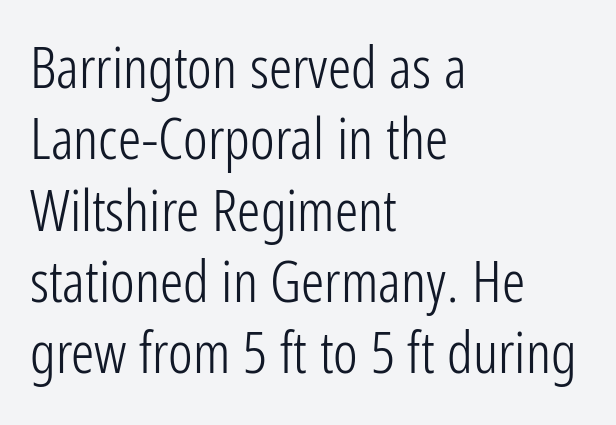
{"serif": "no", "italic": "no", "bold": "no", "weight": "light", "width": "condensed", "stroke_contrast": "low", "x_height": "medium", "monospaced": "no", "underline": "no", "align": "left", "line_spacing_ratio": 1.23, "letter_spacing": "normal", "letter_spacing_em": 0.0, "glyph_px": 58}
